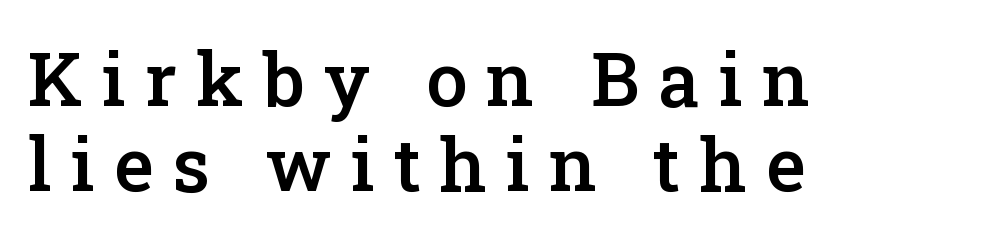
Beneath every word, the page is bare. Varying glyph widths throughout — classic text-font behaviour. The vertical gap from one line to the next is small. Layout note: lines flush left. Strokes here are thickened, but only to semibold level.
